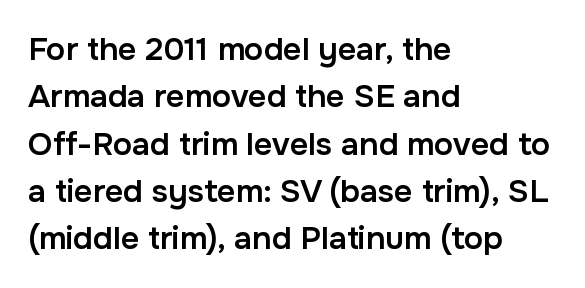
Think of a printed novel: that variable character pitch is what you see here. The space between consecutive lines is moderate. Moderately thickened strokes mark this as semibold type. The compositor pushed each line to the left boundary. Here the glyphs are tracked normally, forming tight word shapes.
